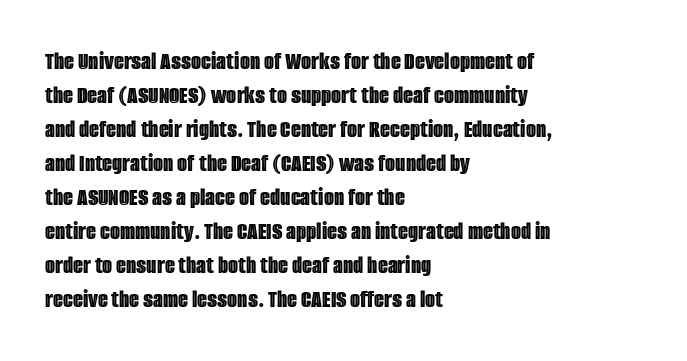
The image shows 26 px text type, upright; set left-aligned, normal line spacing (1.31x), normal letter spacing, not underlined.
